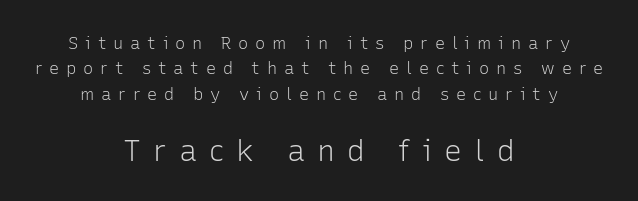
Q: Is the text bold? A: No.
Q: Is the text italic (slanted)? A: No, it is upright.
Q: Is the typeface a serif or a sans-serif typeface? A: Sans-serif.
Q: Is the text underlined? A: No.
Q: How is the paragraph aligned? A: Centered.
Q: Is the spacing between letters normal or unusually wide? A: Unusually wide.
Q: Is the spacing between lines tight, normal or loose? A: Normal.
Q: Which block of text is set in a larger size, the first (top) or the second (bottom)? A: The second (bottom) one.
Q: Width (condensed, normal, or wide)? A: Normal.
Q: Stroke contrast? A: Low.
Q: x-height? A: Medium.
Q: Monospaced? A: No.
